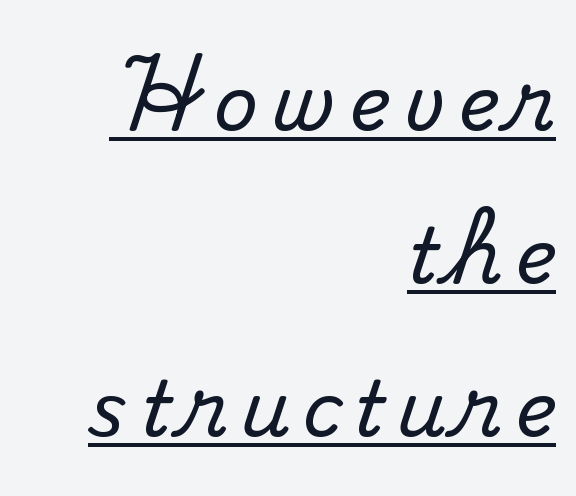
The leading is generous, giving the passage an open texture. Beneath each row of characters lies a ruled line. Caption: multi-line text, flush right, ragged left.
